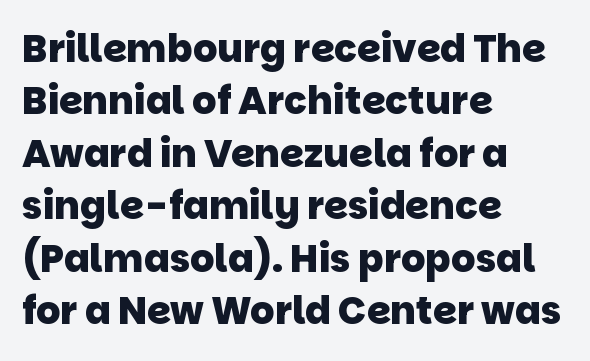
The image shows 38 px heavy sans-serif type; set left-aligned, normal line spacing (1.38x), normal letter spacing, not underlined; low stroke contrast and a large x-height.
